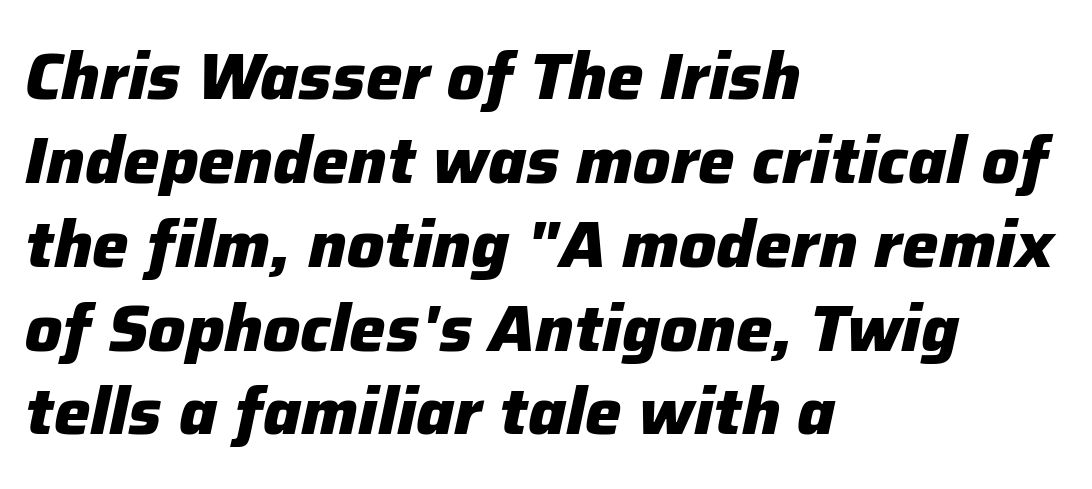
The passage shown is emphatically bold. Characters are canted at an angle relative to the baseline's perpendicular. Baseline-to-baseline distance is the conventional proportion of letter height. One-word summary of the alignment: left. This sample uses plain, unmodified letter spacing.
